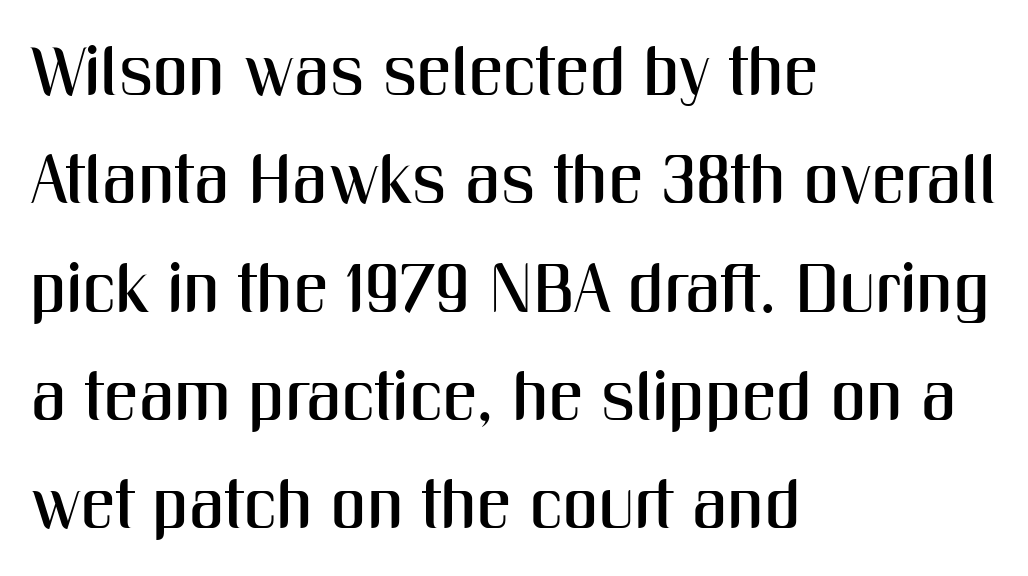
{"serif": "no", "italic": "no", "width": "condensed", "stroke_contrast": "medium", "x_height": "medium", "monospaced": "no", "underline": "no", "align": "left", "line_spacing": "normal", "line_spacing_ratio": 1.57, "letter_spacing": "normal", "letter_spacing_em": 0.0, "glyph_px": 69}
